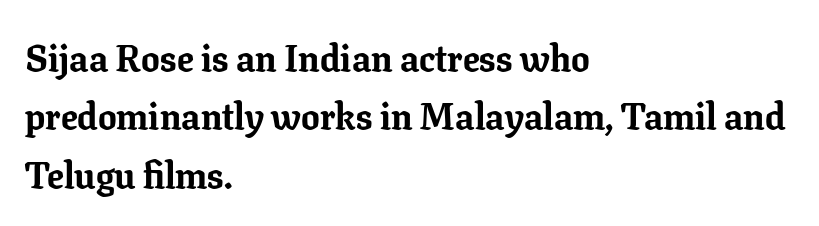
The image shows 37 px bold serif type, upright; set left-aligned, normal line spacing (1.58x), normal letter spacing, not underlined; low stroke contrast and a medium x-height.
